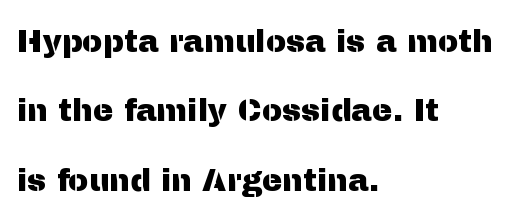
Successive baselines arrive slowly, with a big drop between each. Typeset ragged right — the left edge is the straight one. Honestly, the letter spacing is just normal — you wouldn't notice it. Each letter's strokes conclude bluntly, with no projecting serifs. Here the designer chose a conventional face with non-uniform glyph widths. Style check: upright.
